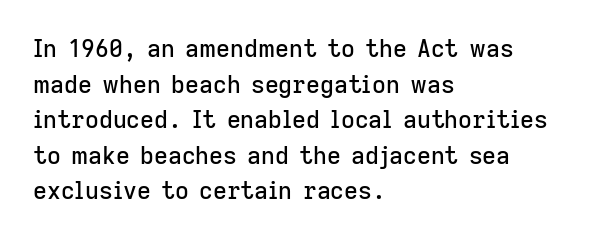
The lettering holds an erect, upright posture throughout. Inter-character spacing is left at the font's built-in metrics. The glyphs are unaccompanied by any horizontal stroke below them. Horizontal alignment here is leftward, the default for most running prose. Is there much room between lines? A standard amount, neither cramped nor airy.
